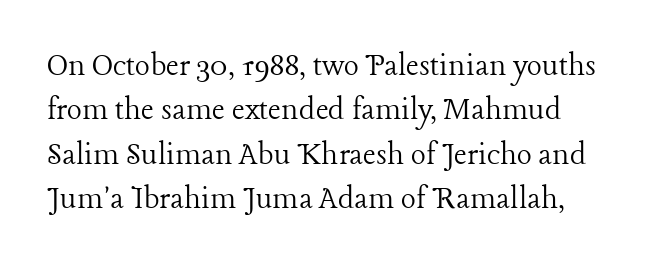
The typesetting does not lean heavy: it is not bold. The face used here is seriffed, in the tradition of book romans. Reading down the column, the eye jumps a familiar distance to each next line. The string is rendered with underlining switched off. Spacing verdict: proportional, widths tailored to each character. The passage shown has conventional tracking throughout.
